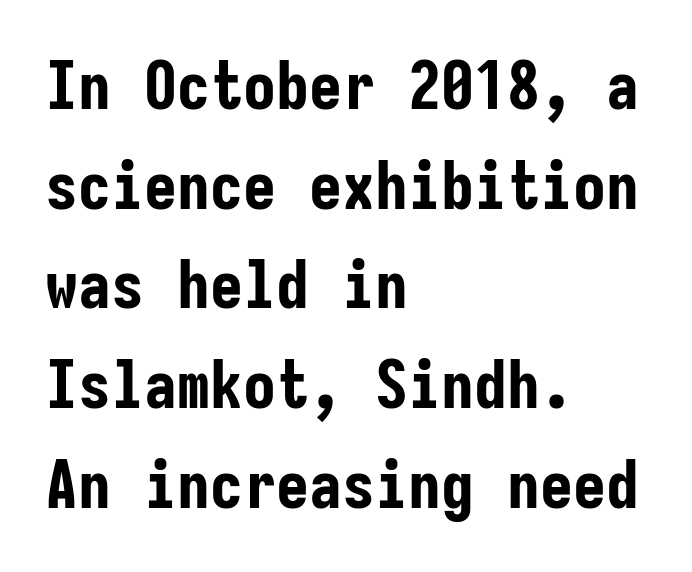
The setting favours the left margin, as ordinary paragraphs usually do. How would I describe the line gaps? Plain and ordinary. Is this a fixed-width face? Yes — each glyph sits in an identical cell. Thick stems and heavy bowls — unmistakably bold.
